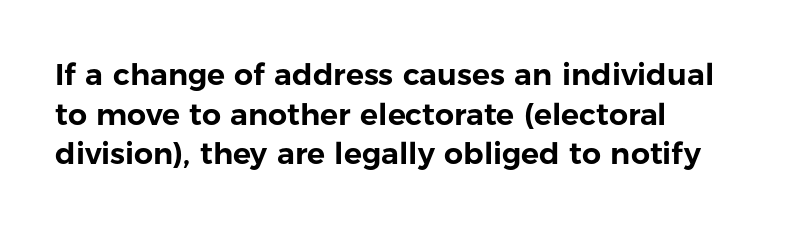
The image shows 30 px sans-serif type, upright; set left-aligned, normal line spacing (1.32x), normal letter spacing, not underlined; low stroke contrast and a medium x-height.
